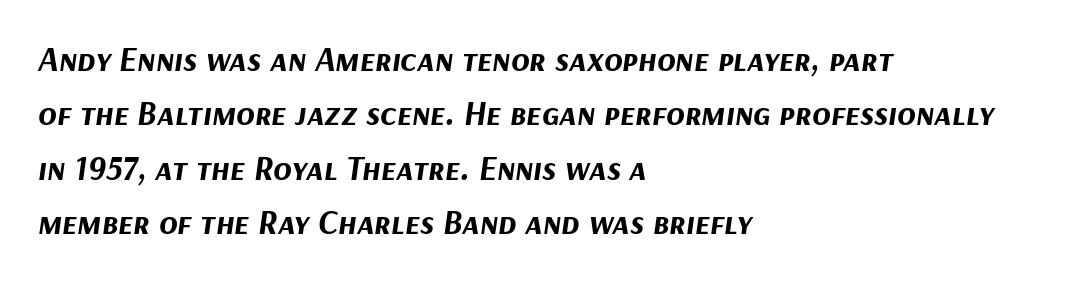
Q: Is the text bold? A: Yes.
Q: Is the text italic (slanted)? A: Yes, it leans right by about 9 degrees.
Q: Is the text underlined? A: No.
Q: How is the paragraph aligned? A: Left-aligned.
Q: Is the spacing between letters normal or unusually wide? A: Normal.
Q: Is the spacing between lines tight, normal or loose? A: Normal.
Q: Width (condensed, normal, or wide)? A: Normal.
Q: Stroke contrast? A: Medium.
Q: x-height? A: Medium.
Q: Monospaced? A: No.
